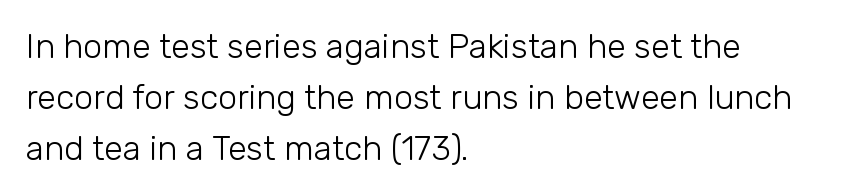
Q: Is the text bold? A: No.
Q: Is the text italic (slanted)? A: No, it is upright.
Q: Is the typeface a serif or a sans-serif typeface? A: Sans-serif.
Q: Is the text underlined? A: No.
Q: How is the paragraph aligned? A: Left-aligned.
Q: Is the spacing between letters normal or unusually wide? A: Normal.
Q: Is the spacing between lines tight, normal or loose? A: Normal.
Q: Width (condensed, normal, or wide)? A: Normal.
Q: Stroke contrast? A: Low.
Q: x-height? A: Medium.
Q: Monospaced? A: No.
